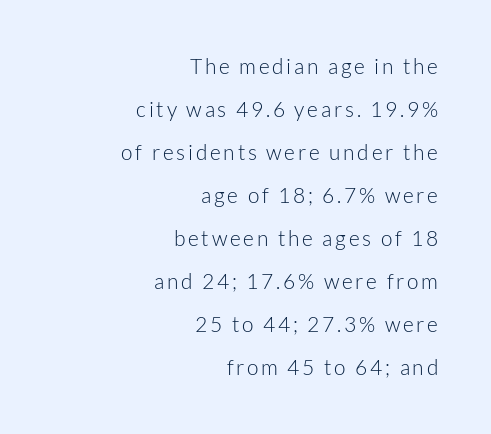
{"italic": "no", "bold": "no", "underline": "no", "align": "right", "line_spacing": "loose", "line_spacing_ratio": 2.05, "glyph_px": 21}
